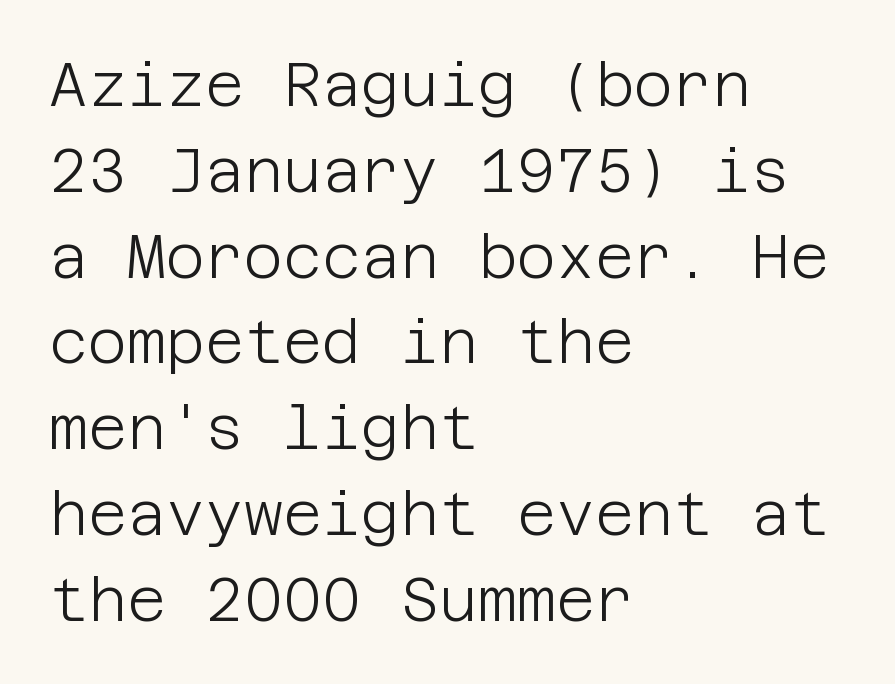
The image shows 60 px light sans-serif type, upright; set left-aligned, normal line spacing (1.43x), normal letter spacing, not underlined; low stroke contrast and a large x-height.
